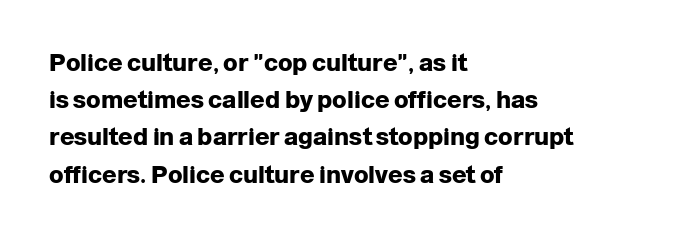
The image shows 24 px bold type, upright; set left-aligned, normal line spacing (1.55x), normal letter spacing, not underlined.
